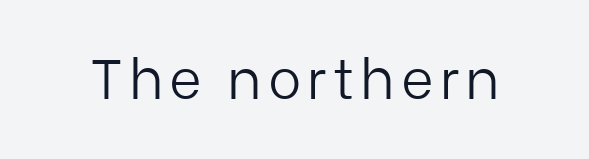
Q: Is the text bold? A: No.
Q: Is the text italic (slanted)? A: No, it is upright.
Q: Is the typeface a serif or a sans-serif typeface? A: Sans-serif.
Q: Is the text underlined? A: No.
Q: Width (condensed, normal, or wide)? A: Normal.
Q: Stroke contrast? A: Low.
Q: x-height? A: Medium.
Q: Monospaced? A: No.
